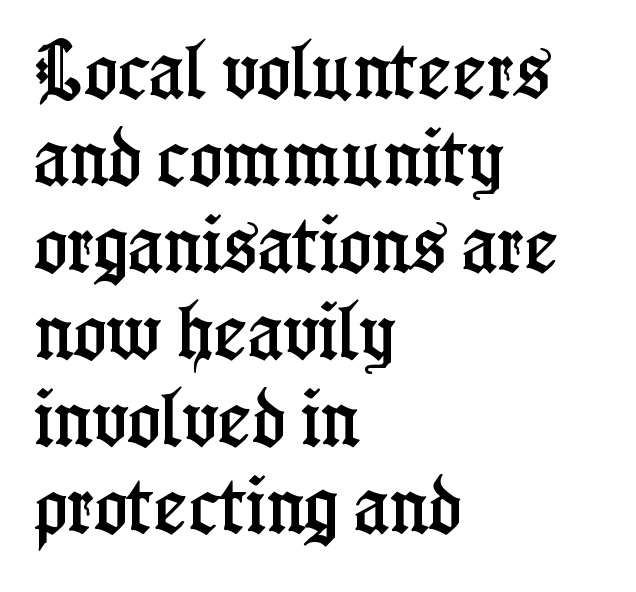
The image shows 63 px condensed serif type, upright; set left-aligned, normal line spacing (1.38x), normal letter spacing, not underlined; low stroke contrast and a medium x-height.
